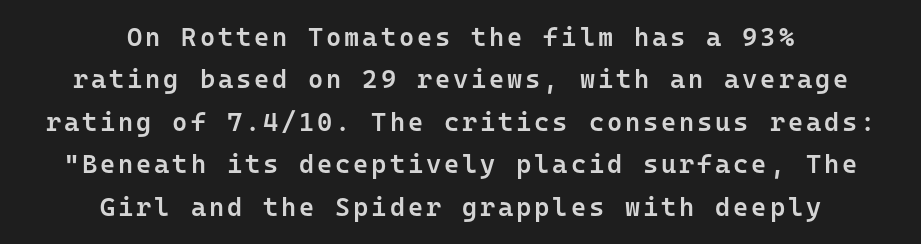
Q: Is the text bold? A: Semi-bold.
Q: Is the text italic (slanted)? A: No, it is upright.
Q: Is the text underlined? A: No.
Q: How is the paragraph aligned? A: Centered.
Q: Is the spacing between lines tight, normal or loose? A: Normal.
